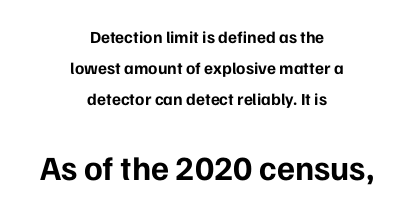
{"serif": "no", "italic": "no", "bold": "yes", "weight": "bold", "width": "normal", "stroke_contrast": "low", "x_height": "medium", "monospaced": "no", "underline": "no", "align": "center", "line_spacing_ratio": 1.81, "letter_spacing": "normal", "letter_spacing_em": 0.0, "larger_block": "second", "size_ratio": 2.0, "glyph_px": 34}
